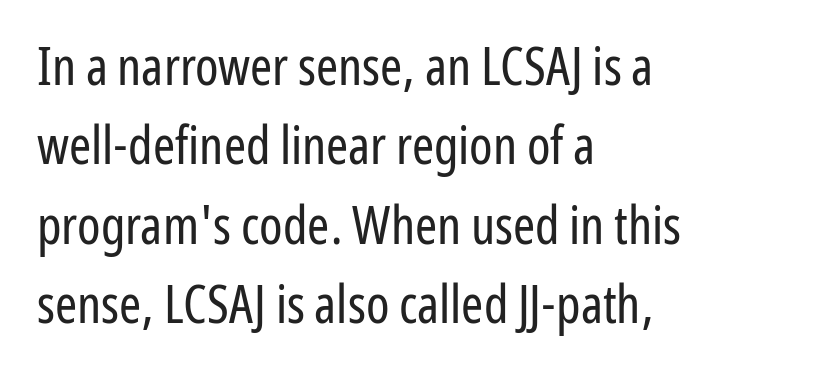
{"serif": "no", "italic": "no", "bold": "no", "weight": "regular", "width": "condensed", "stroke_contrast": "low", "x_height": "medium", "monospaced": "no", "underline": "no", "align": "left", "line_spacing": "normal", "line_spacing_ratio": 1.5, "letter_spacing": "normal", "letter_spacing_em": 0.0, "glyph_px": 53}
